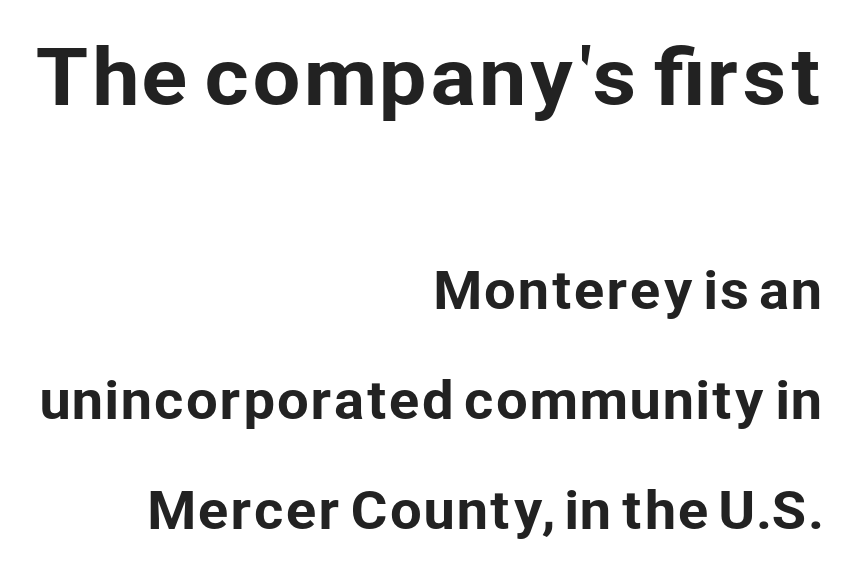
The image shows 77 px sans-serif type, upright; set right-aligned, loose line spacing (2.16x), normal letter spacing, not underlined; the first (top) block is 1.51x larger; low stroke contrast and a medium x-height.
